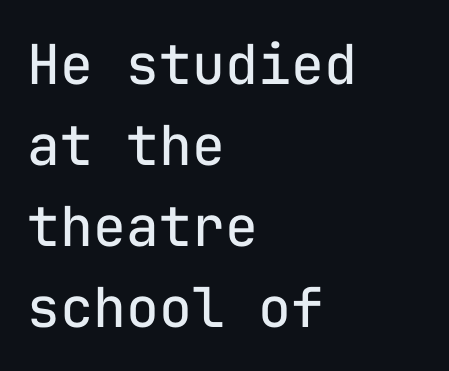
The image shows 55 px regular-weight sans-serif type, upright, monospaced; set left-aligned, normal line spacing (1.47x), normal letter spacing, not underlined; low stroke contrast and a medium x-height.
